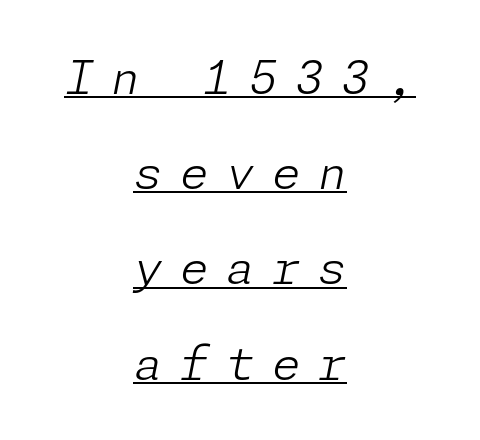
Q: Is the text bold? A: No.
Q: Is the text italic (slanted)? A: Yes, it leans right by about 11 degrees.
Q: Is the text underlined? A: Yes.
Q: How is the paragraph aligned? A: Centered.
Q: Is the spacing between letters normal or unusually wide? A: Unusually wide.
Q: Is the spacing between lines tight, normal or loose? A: Loose.
Q: Width (condensed, normal, or wide)? A: Normal.
Q: Stroke contrast? A: Low.
Q: x-height? A: Medium.
